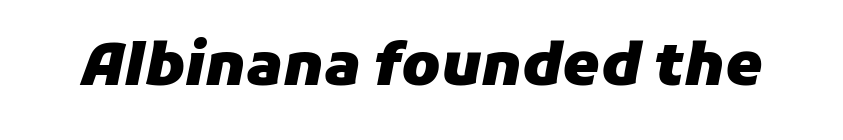
Q: Is the text bold? A: Yes.
Q: Is the text italic (slanted)? A: Yes, it leans right by about 11 degrees.
Q: Is the text underlined? A: No.
Q: Is the spacing between letters normal or unusually wide? A: Normal.
Q: Width (condensed, normal, or wide)? A: Normal.
Q: Stroke contrast? A: Low.
Q: x-height? A: Medium.
Q: Monospaced? A: No.
